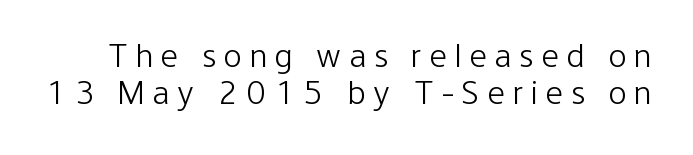
Closely set lines give the paragraph a compact silhouette. This sample has the flowing, uneven cadence of proportional lettering. Type without underlining. Stroke thickness stays within the range of a standard reading face or lighter. Glyph-to-glyph distance is far greater than everyday printed text. Italic: no, the glyphs are upright roman.
